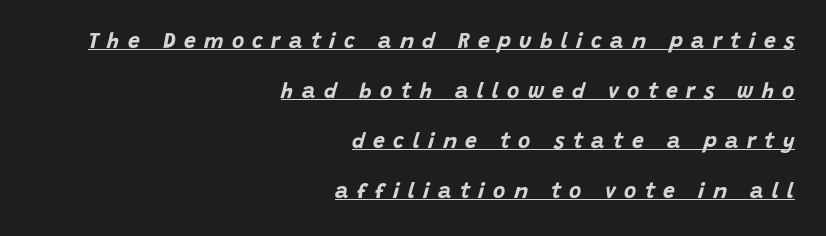
Has an underline been added? It has. Caption: multi-line text, flush right, ragged left. Loose tracking; the words dissolve into strings of separated letters. Thick stems and heavy bowls — unmistakably bold. You could fit nearly another row in the gap between these rows.
